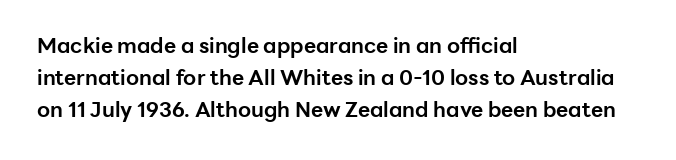
{"italic": "no", "bold": "yes", "underline": "no", "align": "left", "line_spacing": "normal", "line_spacing_ratio": 1.52, "letter_spacing": "normal", "letter_spacing_em": 0.0, "glyph_px": 21}
